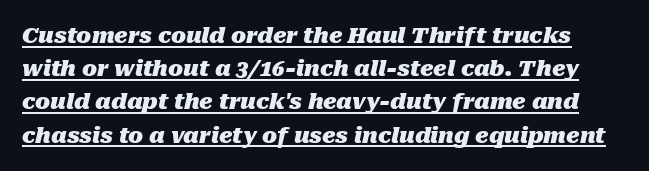
The image shows 22 px bold type, italic (leaning right); set normal line spacing (1.51x), normal letter spacing, underlined.
